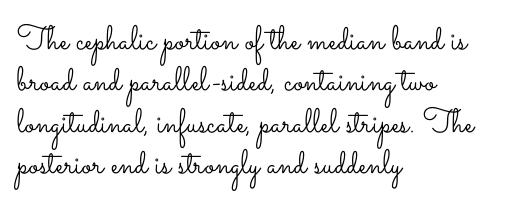
{"bold": "no", "weight": "light", "width": "wide", "stroke_contrast": "low", "x_height": "small", "monospaced": "no", "underline": "no", "align": "left", "line_spacing_ratio": 1.22, "letter_spacing": "normal", "letter_spacing_em": 0.0, "glyph_px": 34}
